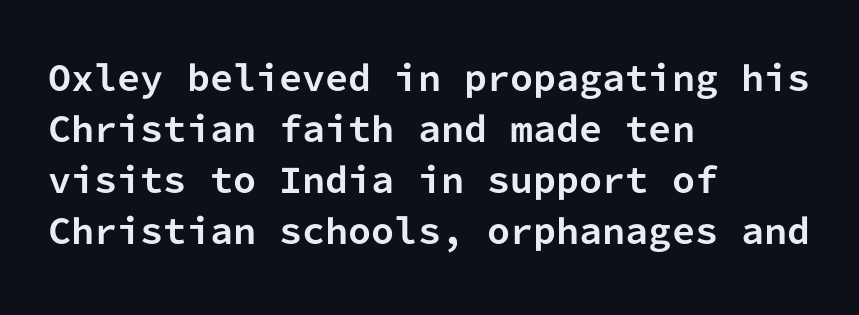
The rendering uses typewriter-style spacing with identical character cells. Font category for this specimen: sans-serif. Vertically, the passage feels balanced, rows spaced as you'd expect. Honestly, there is no underline to notice here at all. The compositor pushed each line to the left boundary. Words appear dense and cohesive because spacing is normal.
